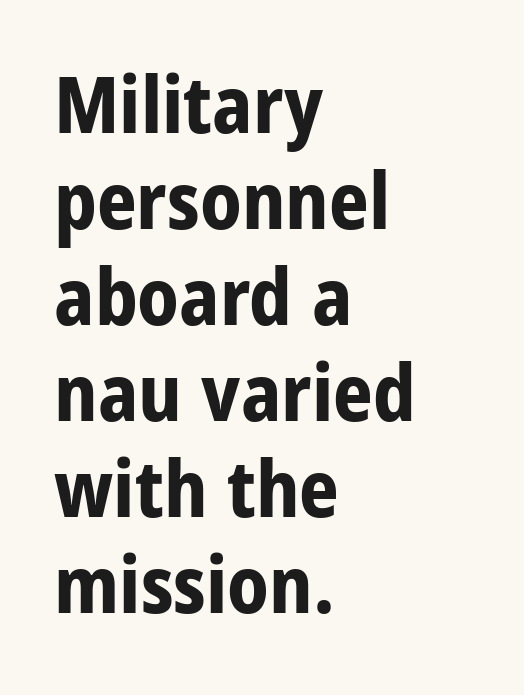
{"serif": "no", "italic": "no", "bold": "yes", "weight": "bold", "width": "condensed", "stroke_contrast": "low", "x_height": "large", "monospaced": "no", "underline": "no", "align": "left", "line_spacing_ratio": 1.23, "letter_spacing": "normal", "letter_spacing_em": 0.0, "glyph_px": 78}
